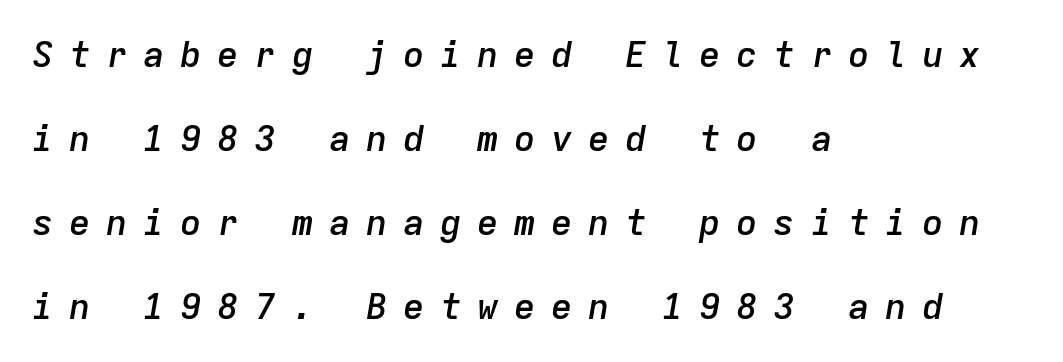
The line texture is sparse and dotted thanks to wide tracking. Honestly, the rows look like they've been pulled way apart. These lines stack with their left ends in a neat column. Slightly chunky letters — semibold, I'd say, not full bold. The face used here has a pronounced slope to its letters.
